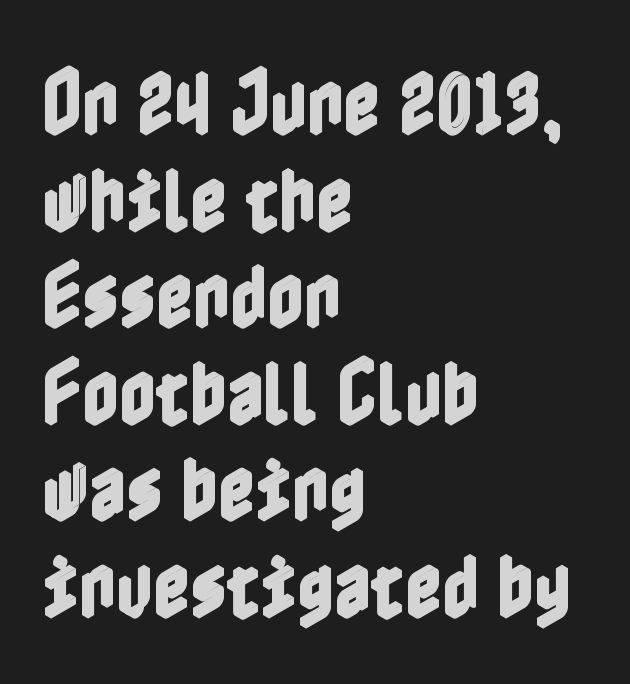
{"italic": "no", "width": "condensed", "x_height": "medium", "underline": "no", "align": "left", "line_spacing": "normal", "line_spacing_ratio": 1.36, "letter_spacing": "normal", "letter_spacing_em": 0.0, "glyph_px": 71}
